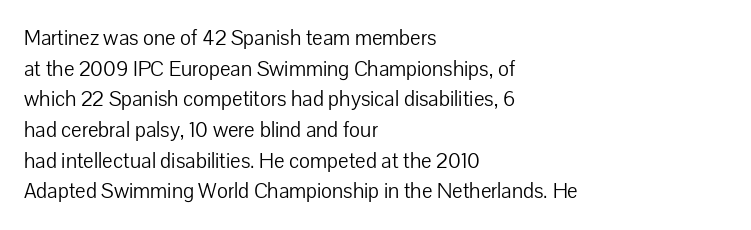
The strip under each line holds only bare page. The lines in this sample share a left origin and differ only in where they stop. The block of text has a typical density, with ordinary space between rows. A typesetter would call this zero additional tracking. Each stroke keeps to a modest, everyday thickness or less. Style check: upright.
